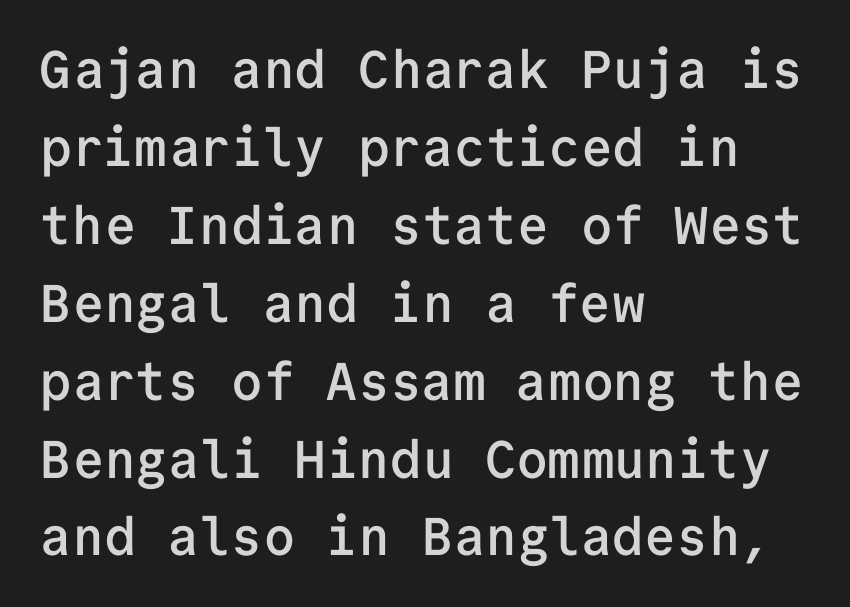
{"serif": "no", "italic": "no", "bold": "semi", "weight": "semibold", "width": "normal", "stroke_contrast": "low", "x_height": "medium", "monospaced": "yes", "underline": "no", "align": "left", "line_spacing": "normal", "line_spacing_ratio": 1.47, "letter_spacing": "normal", "letter_spacing_em": 0.0, "glyph_px": 53}
